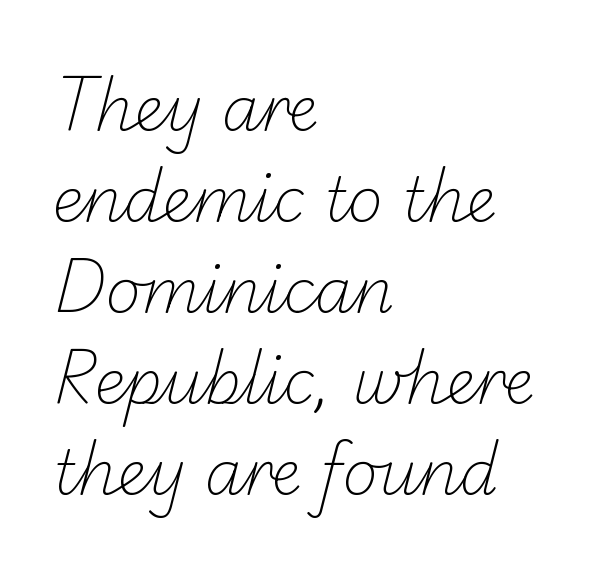
Q: Is the text bold? A: No.
Q: Is the typeface a serif or a sans-serif typeface? A: Sans-serif.
Q: Is the text underlined? A: No.
Q: How is the paragraph aligned? A: Left-aligned.
Q: Is the spacing between letters normal or unusually wide? A: Normal.
Q: Is the spacing between lines tight, normal or loose? A: Normal.
Q: Width (condensed, normal, or wide)? A: Normal.
Q: Stroke contrast? A: Low.
Q: x-height? A: Small.
Q: Monospaced? A: No.
